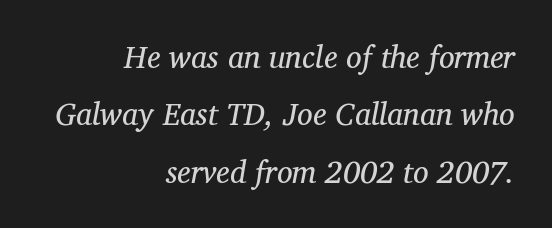
The passage shown is typed in a proportional face where columns would drift. Letterform terminals end in serifs throughout the passage. Between one letter and the next there's only the usual sliver of space. An italicized treatment has been applied to the whole sample. Caption: multi-line text, flush right, ragged left.
